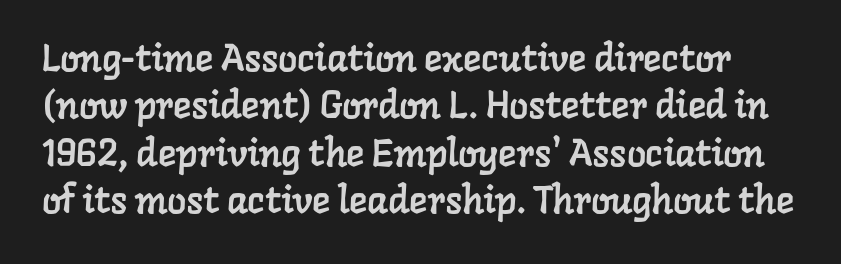
The image shows 38 px serif type; set normal line spacing (1.25x), normal letter spacing, not underlined; low stroke contrast and a medium x-height.
